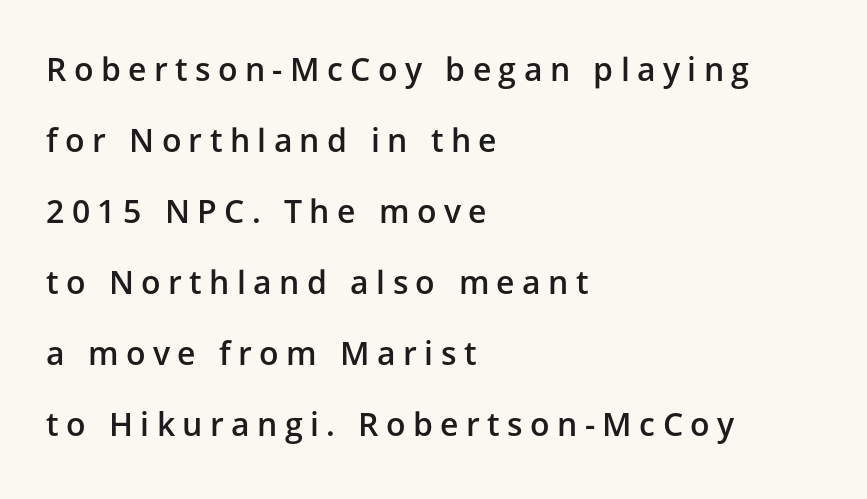
{"serif": "no", "italic": "no", "bold": "semi", "weight": "semibold", "width": "normal", "stroke_contrast": "low", "x_height": "medium", "monospaced": "no", "underline": "no", "align": "left", "line_spacing": "loose", "line_spacing_ratio": 2.22, "letter_spacing": "wide", "letter_spacing_em": 0.23, "glyph_px": 32}
